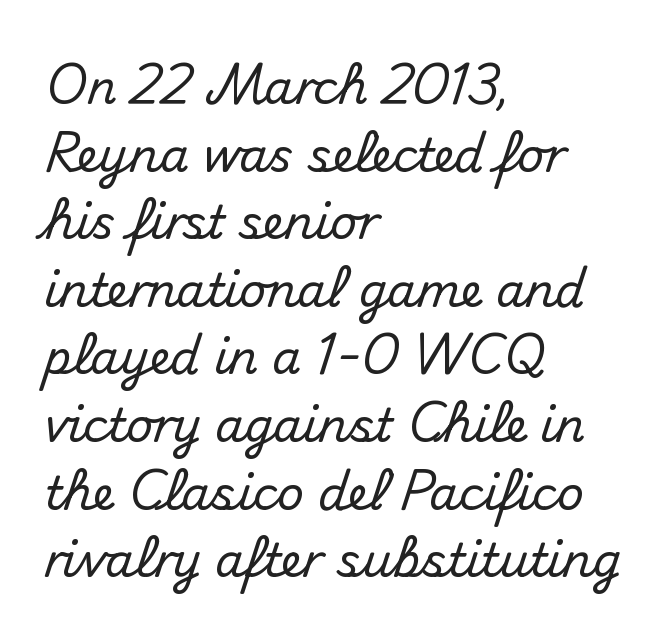
{"serif": "no", "width": "normal", "stroke_contrast": "medium", "x_height": "small", "monospaced": "no", "underline": "no", "align": "left", "line_spacing": "normal", "line_spacing_ratio": 1.47, "letter_spacing": "normal", "letter_spacing_em": 0.0, "glyph_px": 46}
